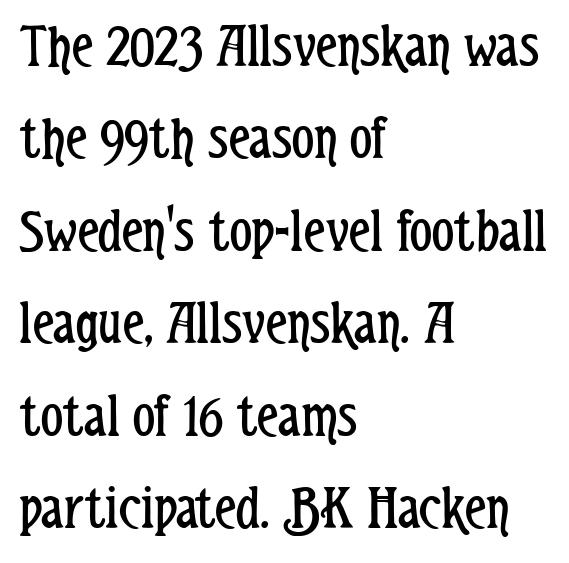
{"serif": "no", "italic": "no", "bold": "no", "weight": "regular", "width": "condensed", "stroke_contrast": "low", "x_height": "medium", "monospaced": "no", "underline": "no", "align": "left", "line_spacing": "normal", "line_spacing_ratio": 1.49, "letter_spacing": "normal", "letter_spacing_em": 0.0, "glyph_px": 62}
